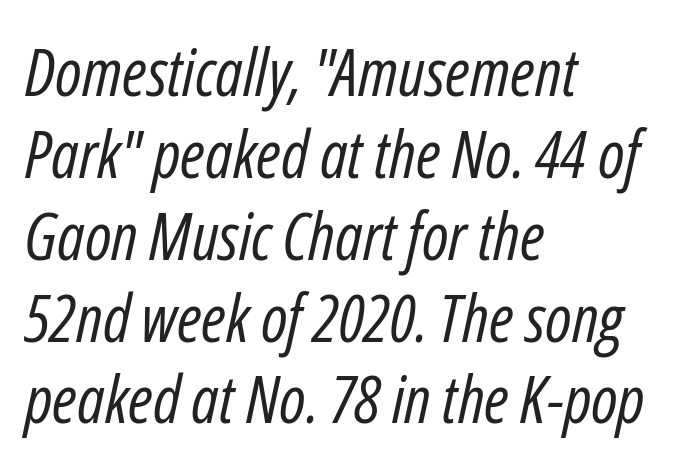
The image shows 66 px regular-weight, condensed type, italic (leaning right); set left-aligned, line spacing 1.24x, normal letter spacing, not underlined; low stroke contrast and a medium x-height.
